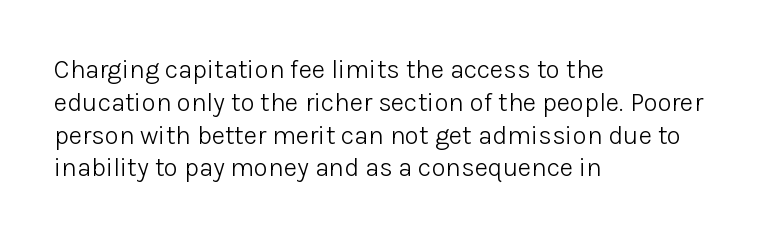
Q: Is the text bold? A: No.
Q: Is the text italic (slanted)? A: No, it is upright.
Q: Is the text underlined? A: No.
Q: How is the paragraph aligned? A: Left-aligned.
Q: Is the spacing between letters normal or unusually wide? A: Normal.
Q: Is the spacing between lines tight, normal or loose? A: Normal.
